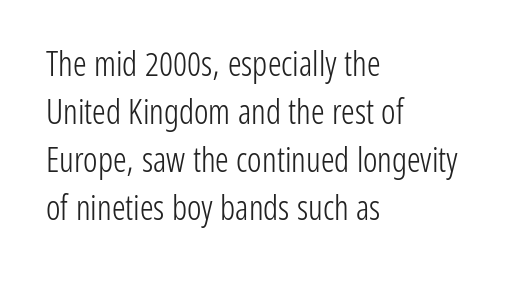
The image shows 34 px light, condensed sans-serif type, upright; set left-aligned, normal line spacing (1.41x), normal letter spacing, not underlined; low stroke contrast and a medium x-height.
